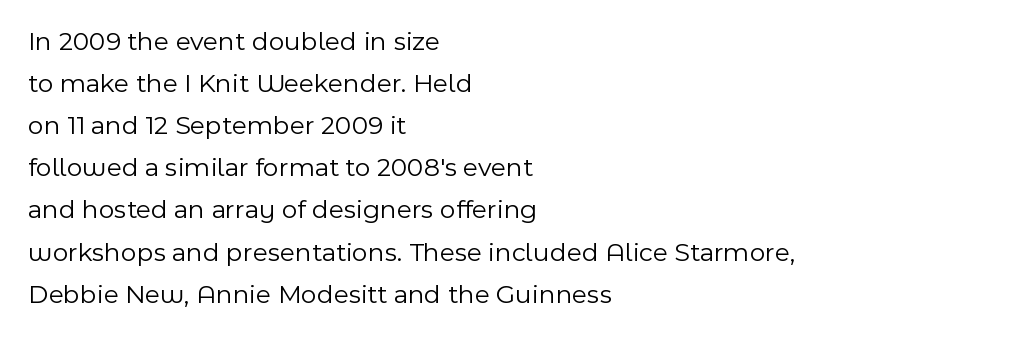
The image shows 27 px text type, upright; set left-aligned, normal line spacing (1.56x), normal letter spacing, not underlined.
